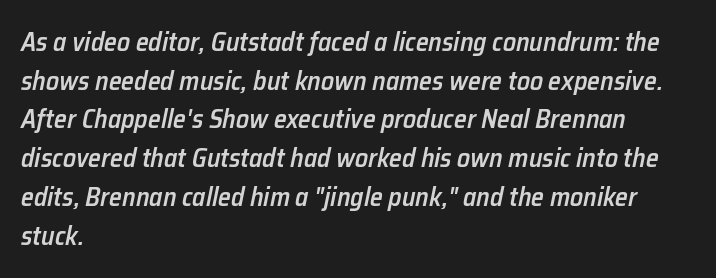
{"italic": "yes", "lean": "right", "slant_degrees": 12, "bold": "semi", "underline": "no", "align": "left", "line_spacing": "normal", "line_spacing_ratio": 1.49, "letter_spacing": "normal", "letter_spacing_em": 0.0, "glyph_px": 26}
